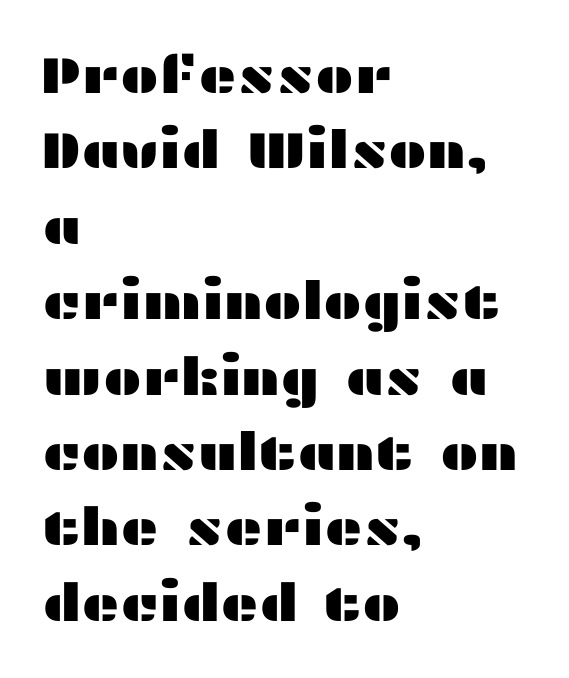
Q: Is the text italic (slanted)? A: No, it is upright.
Q: Is the typeface a serif or a sans-serif typeface? A: Sans-serif.
Q: Is the text underlined? A: No.
Q: How is the paragraph aligned? A: Left-aligned.
Q: Is the spacing between letters normal or unusually wide? A: Normal.
Q: Is the spacing between lines tight, normal or loose? A: Normal.
Q: Width (condensed, normal, or wide)? A: Wide.
Q: Stroke contrast? A: Medium.
Q: x-height? A: Medium.
Q: Monospaced? A: No.
